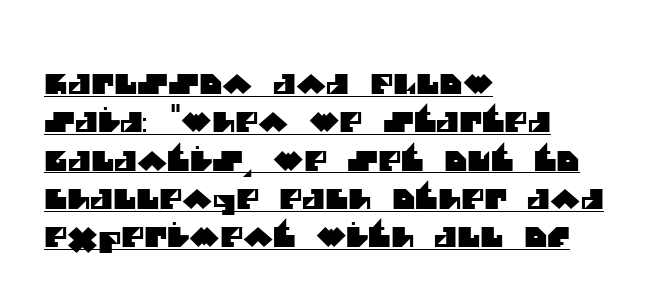
{"serif": "no", "width": "normal", "stroke_contrast": "medium", "x_height": "large", "monospaced": "no", "underline": "yes", "align": "left", "line_spacing": "normal", "line_spacing_ratio": 1.37, "letter_spacing": "normal", "letter_spacing_em": 0.0, "glyph_px": 28}
